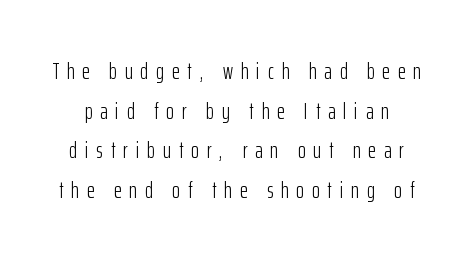
A quiet, ordinary-to-light weight characterises the typeface. Each row of text sits above clean, open space. Rendered with straight, roman letterforms. This rendering widens character spacing well past its baseline value.
